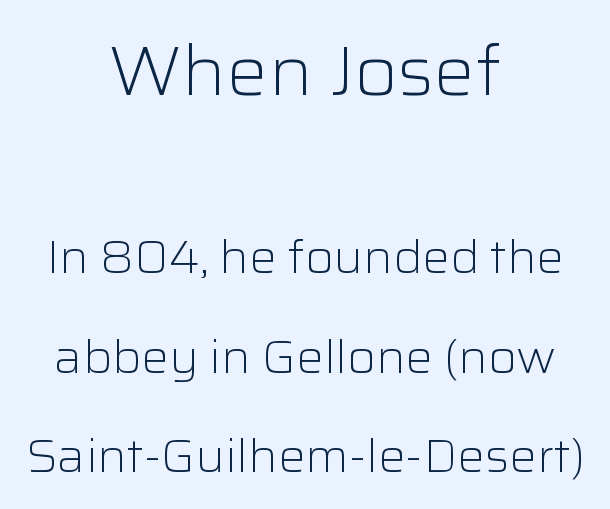
Q: Is the text bold? A: No.
Q: Is the text italic (slanted)? A: No, it is upright.
Q: Is the typeface a serif or a sans-serif typeface? A: Sans-serif.
Q: Is the text underlined? A: No.
Q: How is the paragraph aligned? A: Centered.
Q: Is the spacing between letters normal or unusually wide? A: Normal.
Q: Is the spacing between lines tight, normal or loose? A: Loose.
Q: Which block of text is set in a larger size, the first (top) or the second (bottom)? A: The first (top) one.
Q: Width (condensed, normal, or wide)? A: Normal.
Q: Stroke contrast? A: Low.
Q: x-height? A: Medium.
Q: Monospaced? A: No.
